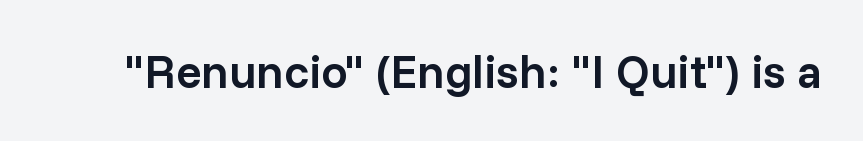
The image shows 47 px semibold sans-serif type, upright; set normal letter spacing, not underlined; low stroke contrast and a medium x-height.
